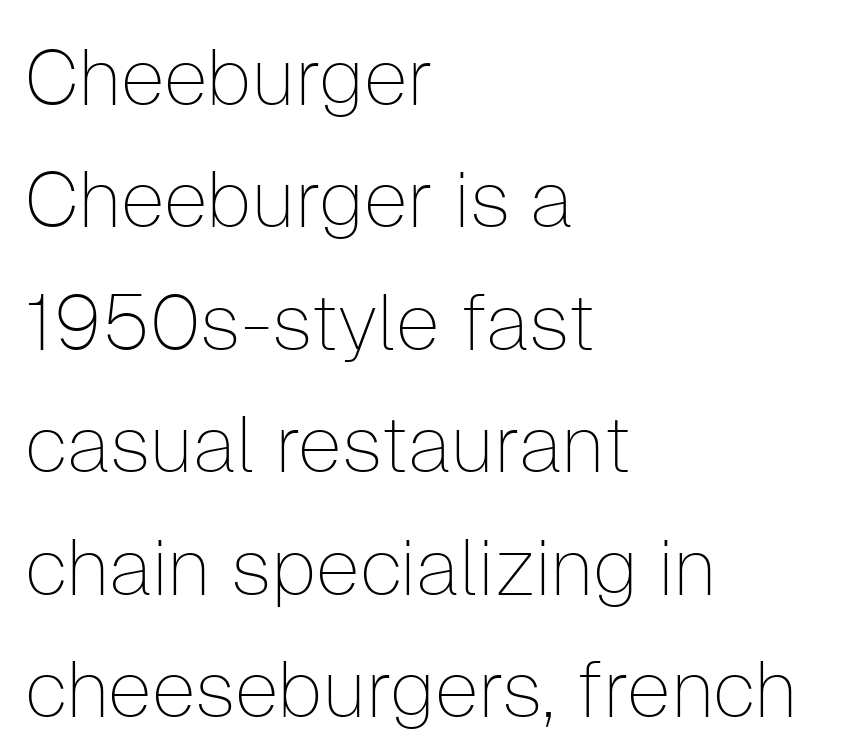
Q: Is the text bold? A: No.
Q: Is the text italic (slanted)? A: No, it is upright.
Q: Is the typeface a serif or a sans-serif typeface? A: Sans-serif.
Q: Is the text underlined? A: No.
Q: How is the paragraph aligned? A: Left-aligned.
Q: Is the spacing between letters normal or unusually wide? A: Normal.
Q: Is the spacing between lines tight, normal or loose? A: Normal.
Q: Width (condensed, normal, or wide)? A: Normal.
Q: Stroke contrast? A: Low.
Q: x-height? A: Medium.
Q: Monospaced? A: No.
